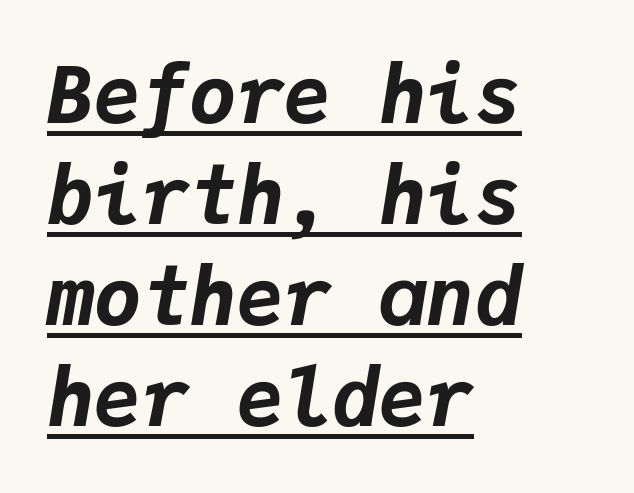
The image shows 79 px bold type, italic (leaning right), monospaced; set left-aligned, normal line spacing (1.28x), normal letter spacing, underlined; low stroke contrast and a medium x-height.
